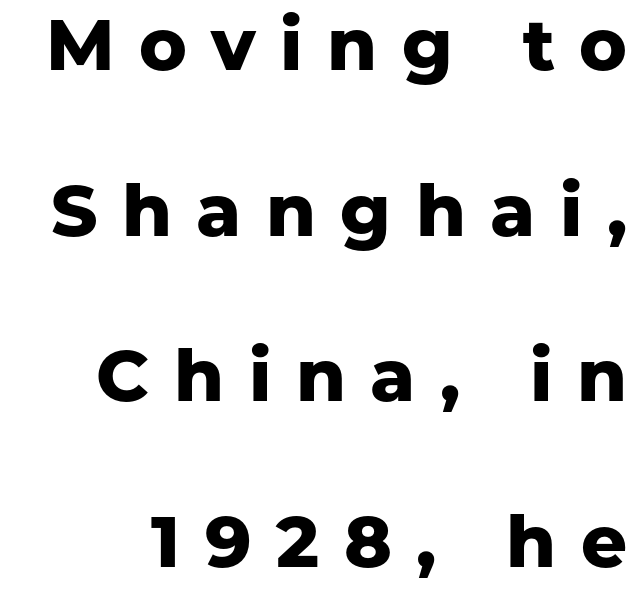
This sample uses a sans-serif face. Students, this is bold: see how much ink each stroke carries. In terms of letterspacing, this is a distinctly airy, spread setting. Whoever set this chose breathing room over compactness in the vertical rhythm.
